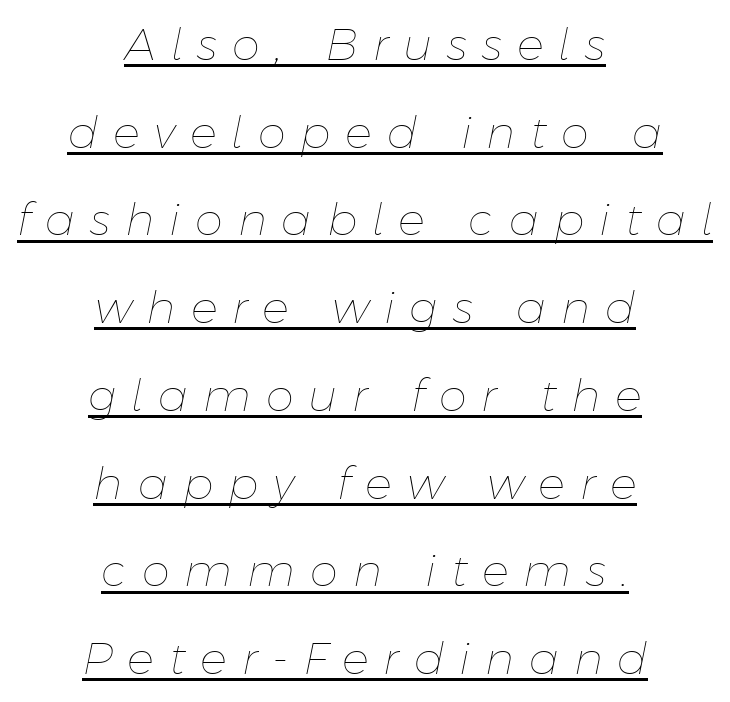
{"italic": "yes", "lean": "right", "slant_degrees": 11, "bold": "no", "weight": "thin", "width": "normal", "stroke_contrast": "low", "x_height": "medium", "monospaced": "no", "underline": "yes", "align": "center", "line_spacing": "loose", "line_spacing_ratio": 1.95, "letter_spacing": "wide", "letter_spacing_em": 0.33, "glyph_px": 45}
